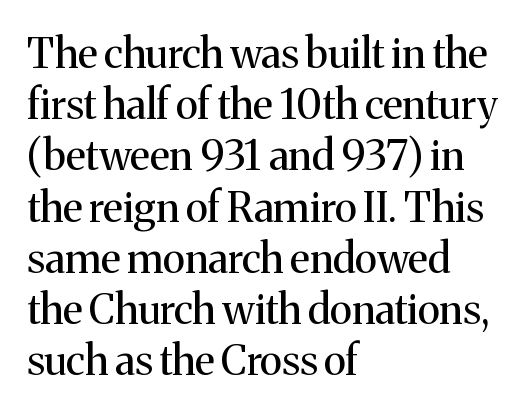
Q: Is the text bold? A: No.
Q: Is the text italic (slanted)? A: No, it is upright.
Q: Is the typeface a serif or a sans-serif typeface? A: Serif.
Q: Is the text underlined? A: No.
Q: How is the paragraph aligned? A: Left-aligned.
Q: Is the spacing between letters normal or unusually wide? A: Normal.
Q: Is the spacing between lines tight, normal or loose? A: Normal.
Q: Width (condensed, normal, or wide)? A: Normal.
Q: Stroke contrast? A: Medium.
Q: x-height? A: Medium.
Q: Monospaced? A: No.
